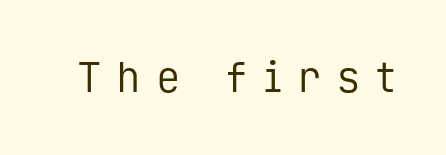
This is not heavy type; no bold has been used. If you drew a line through each stem, it would be perfectly vertical. Here the designer chose a console-style face with uniform glyph widths. No feet cap the strokes, marking this as sans-serif type. Between one letter and the next there's a generous, obvious gap.
